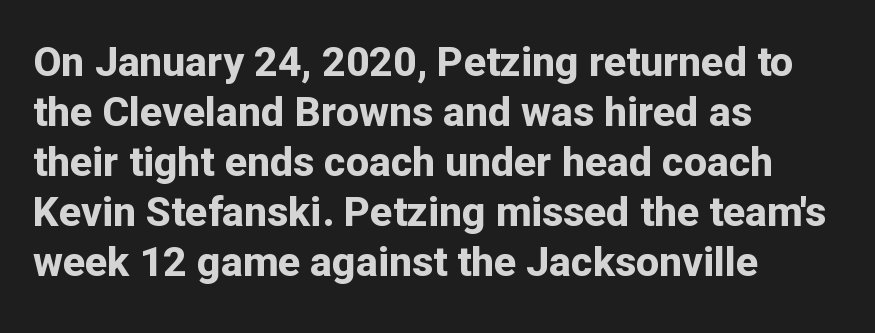
Q: Is the text bold? A: Yes.
Q: Is the text italic (slanted)? A: No, it is upright.
Q: Is the typeface a serif or a sans-serif typeface? A: Sans-serif.
Q: Is the text underlined? A: No.
Q: How is the paragraph aligned? A: Left-aligned.
Q: Is the spacing between letters normal or unusually wide? A: Normal.
Q: Width (condensed, normal, or wide)? A: Normal.
Q: Stroke contrast? A: Low.
Q: x-height? A: Medium.
Q: Monospaced? A: No.
